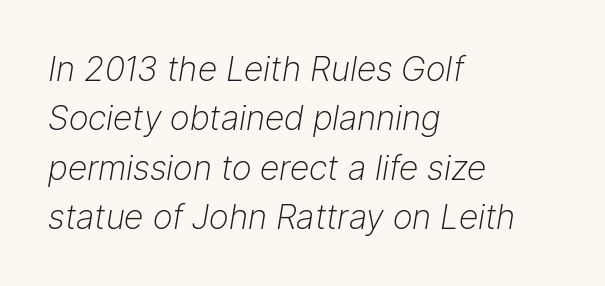
Q: Is the text bold? A: No.
Q: Is the text italic (slanted)? A: Yes, it leans right by about 9 degrees.
Q: Is the text underlined? A: No.
Q: How is the paragraph aligned? A: Left-aligned.
Q: Is the spacing between letters normal or unusually wide? A: Normal.
Q: Is the spacing between lines tight, normal or loose? A: Normal.
Q: Width (condensed, normal, or wide)? A: Normal.
Q: Stroke contrast? A: Low.
Q: x-height? A: Medium.
Q: Monospaced? A: No.
